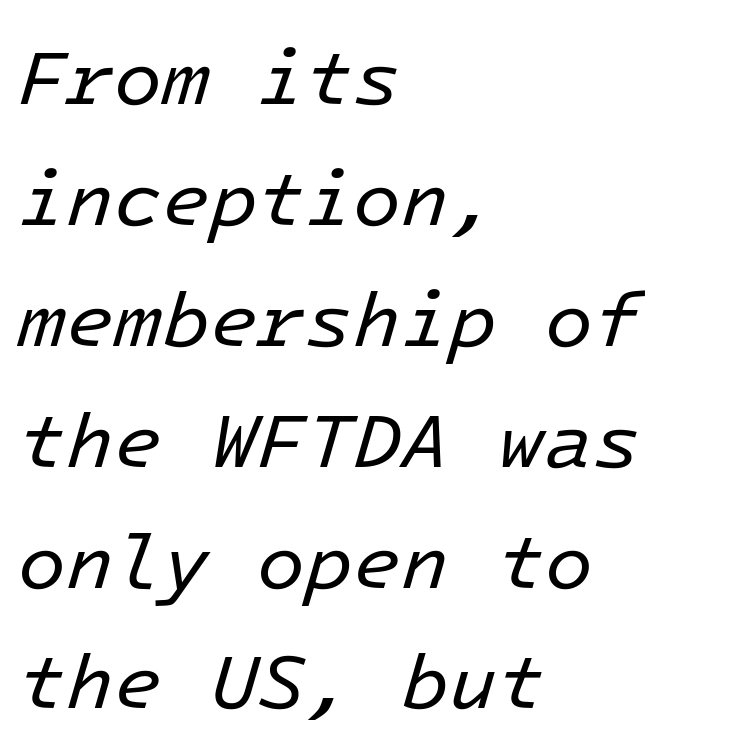
{"italic": "yes", "lean": "right", "slant_degrees": 16, "bold": "no", "weight": "regular", "width": "normal", "stroke_contrast": "low", "x_height": "medium", "monospaced": "yes", "underline": "no", "align": "left", "line_spacing": "normal", "line_spacing_ratio": 1.55, "letter_spacing": "normal", "letter_spacing_em": 0.0, "glyph_px": 78}
